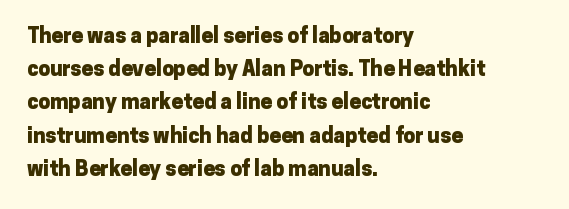
{"italic": "no", "bold": "yes", "underline": "no", "align": "left", "line_spacing": "normal", "line_spacing_ratio": 1.58, "letter_spacing": "normal", "letter_spacing_em": 0.0, "glyph_px": 21}
